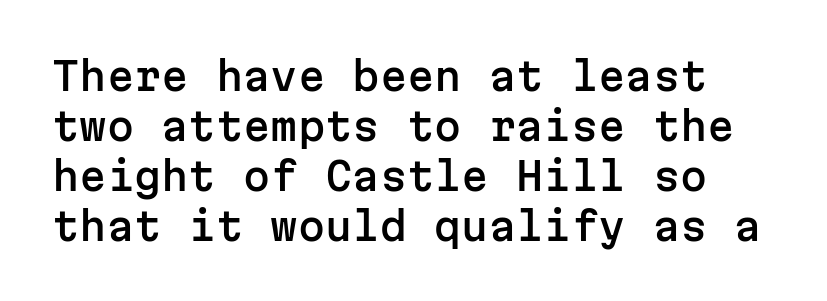
{"serif": "no", "italic": "no", "width": "normal", "stroke_contrast": "low", "x_height": "medium", "monospaced": "yes", "underline": "no", "line_spacing": "normal", "line_spacing_ratio": 1.28, "letter_spacing": "normal", "letter_spacing_em": 0.0, "glyph_px": 39}
